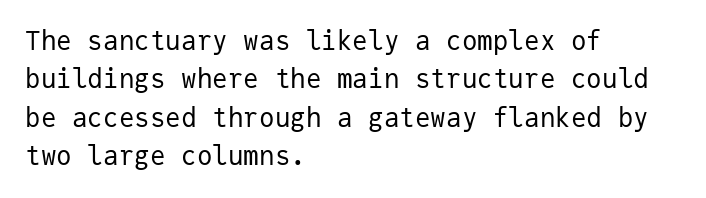
Q: Is the text bold? A: No.
Q: Is the text italic (slanted)? A: No, it is upright.
Q: Is the text underlined? A: No.
Q: How is the paragraph aligned? A: Left-aligned.
Q: Is the spacing between letters normal or unusually wide? A: Normal.
Q: Is the spacing between lines tight, normal or loose? A: Normal.
